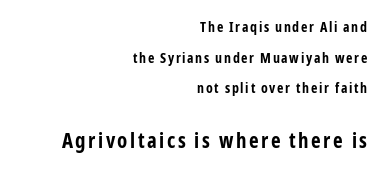
{"italic": "no", "bold": "yes", "underline": "no", "align": "right", "line_spacing": "loose", "line_spacing_ratio": 2.18, "larger_block": "second", "size_ratio": 1.5, "glyph_px": 21}
